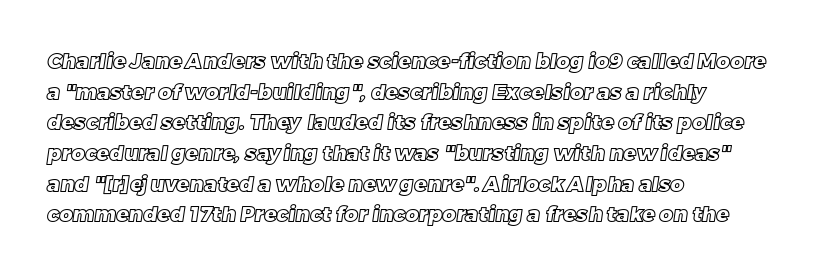
Honestly, the letter spacing is just normal — you wouldn't notice it. Is there much room between lines? A standard amount, neither cramped nor airy. Horizontal alignment here is leftward, the default for most running prose. Glance below the letters and you will spot only blank space.
